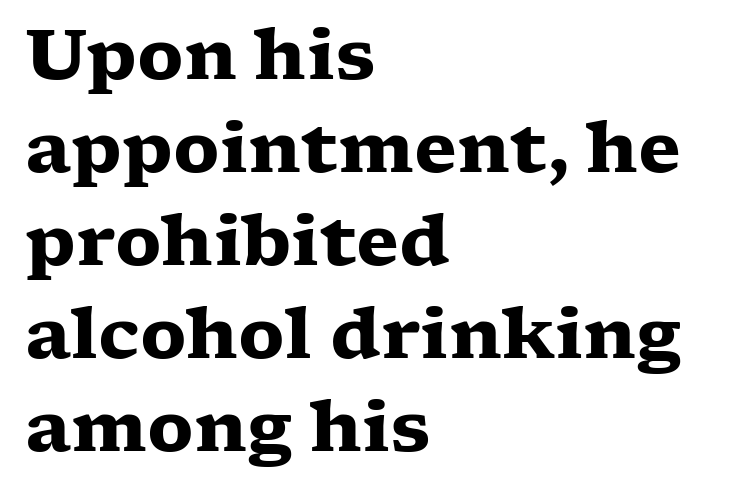
Default kerning and tracking; the words read as compact shapes. Each line starts at the same left margin while the right side varies. In terms of posture, this sample is upright. This sample has the flowing, uneven cadence of proportional lettering. Quick note: underline off. This sample keeps an unexceptional amount of space between lines.
